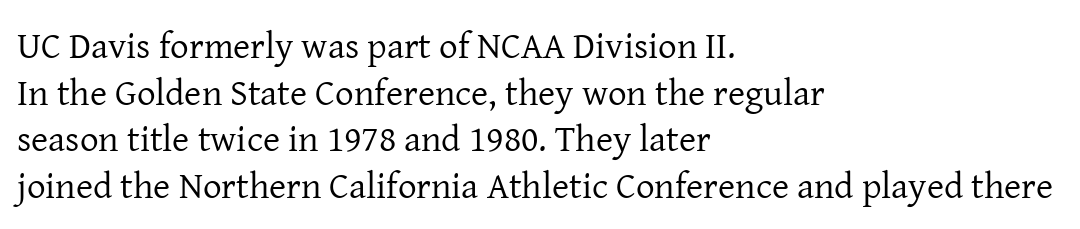
Q: Is the text bold? A: No.
Q: Is the text italic (slanted)? A: No, it is upright.
Q: Is the typeface a serif or a sans-serif typeface? A: Serif.
Q: Is the text underlined? A: No.
Q: How is the paragraph aligned? A: Left-aligned.
Q: Is the spacing between letters normal or unusually wide? A: Normal.
Q: Is the spacing between lines tight, normal or loose? A: Normal.
Q: Width (condensed, normal, or wide)? A: Normal.
Q: Stroke contrast? A: Low.
Q: x-height? A: Medium.
Q: Monospaced? A: No.
